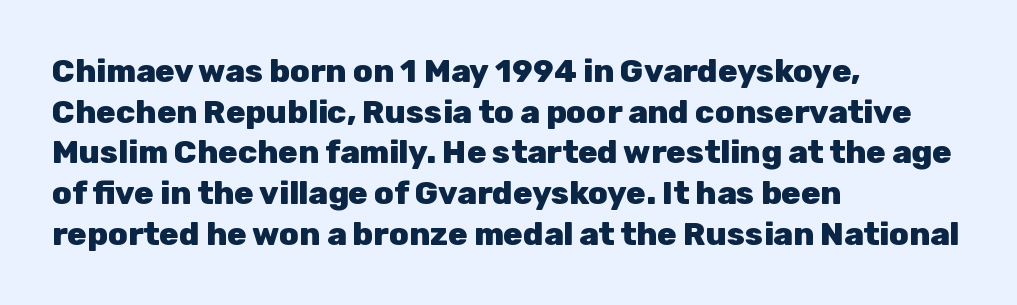
{"serif": "no", "italic": "no", "bold": "yes", "weight": "heavy", "width": "normal", "stroke_contrast": "low", "x_height": "medium", "monospaced": "no", "underline": "no", "align": "left", "line_spacing": "normal", "line_spacing_ratio": 1.27, "letter_spacing": "normal", "letter_spacing_em": 0.0, "glyph_px": 32}
